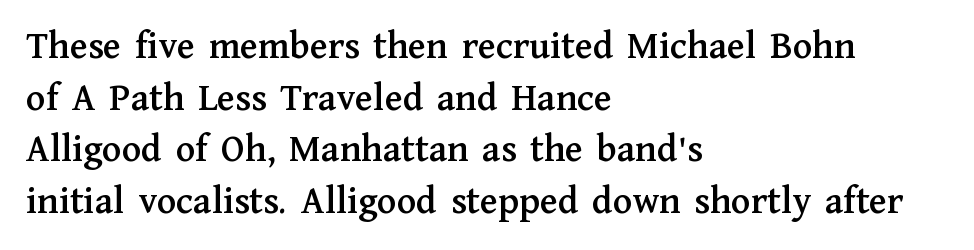
Q: Is the text italic (slanted)? A: No, it is upright.
Q: Is the typeface a serif or a sans-serif typeface? A: Serif.
Q: Is the text underlined? A: No.
Q: How is the paragraph aligned? A: Left-aligned.
Q: Is the spacing between letters normal or unusually wide? A: Normal.
Q: Is the spacing between lines tight, normal or loose? A: Normal.
Q: Width (condensed, normal, or wide)? A: Normal.
Q: Stroke contrast? A: Medium.
Q: x-height? A: Medium.
Q: Monospaced? A: No.
